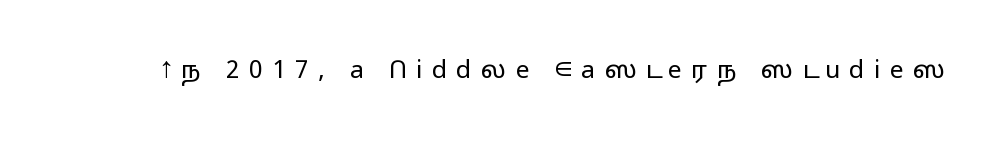
{"italic": "no", "bold": "no", "underline": "no", "letter_spacing": "wide", "letter_spacing_em": 0.37, "glyph_px": 25}
